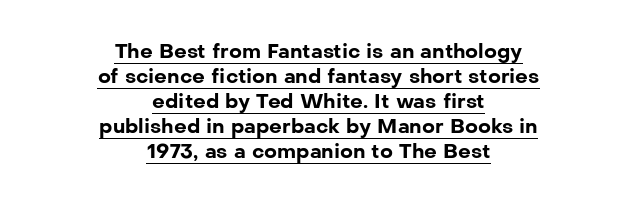
Teacher's note: observe the equal gaps on both sides — that is centered alignment. Quick note: not italic, upright. Regarding leading, the lines here are spaced in the standard way. The type is set solid horizontally, with unmodified tracking.
